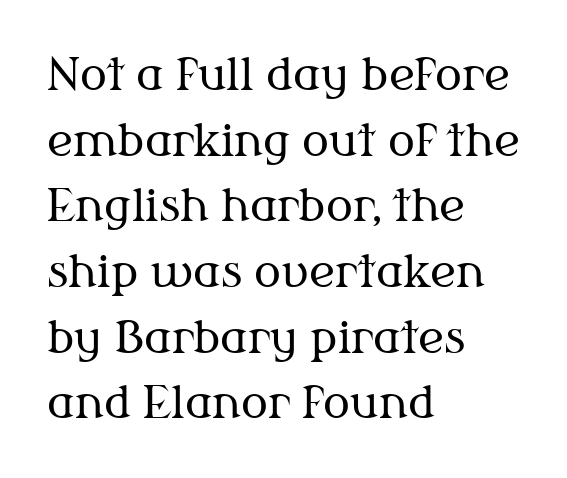
Q: Is the text bold? A: No.
Q: Is the text italic (slanted)? A: No, it is upright.
Q: Is the typeface a serif or a sans-serif typeface? A: Serif.
Q: Is the text underlined? A: No.
Q: How is the paragraph aligned? A: Left-aligned.
Q: Is the spacing between letters normal or unusually wide? A: Normal.
Q: Is the spacing between lines tight, normal or loose? A: Normal.
Q: Width (condensed, normal, or wide)? A: Normal.
Q: Stroke contrast? A: Medium.
Q: x-height? A: Medium.
Q: Monospaced? A: No.
